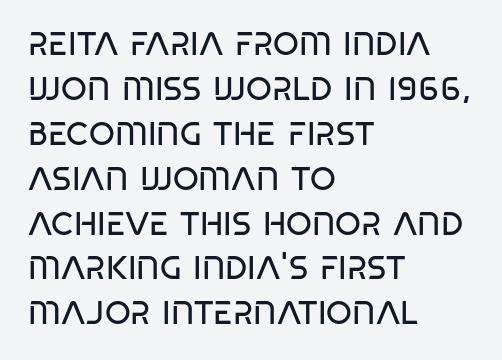
Q: Is the text bold? A: No.
Q: Is the typeface a serif or a sans-serif typeface? A: Sans-serif.
Q: Is the text underlined? A: No.
Q: How is the paragraph aligned? A: Left-aligned.
Q: Is the spacing between letters normal or unusually wide? A: Normal.
Q: Is the spacing between lines tight, normal or loose? A: Normal.
Q: Width (condensed, normal, or wide)? A: Condensed.
Q: Stroke contrast? A: Low.
Q: x-height? A: Large.
Q: Monospaced? A: No.
